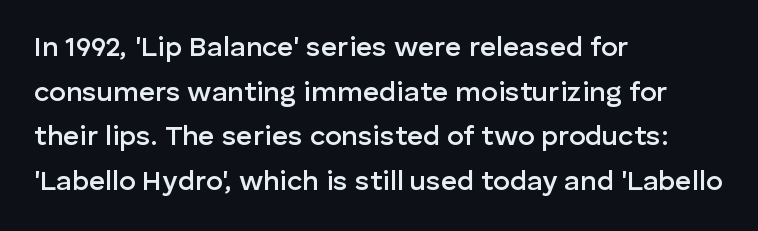
{"serif": "no", "italic": "no", "bold": "semi", "weight": "semibold", "width": "normal", "stroke_contrast": "low", "x_height": "medium", "monospaced": "no", "underline": "no", "align": "left", "line_spacing": "normal", "line_spacing_ratio": 1.59, "letter_spacing": "normal", "letter_spacing_em": 0.0, "glyph_px": 28}
